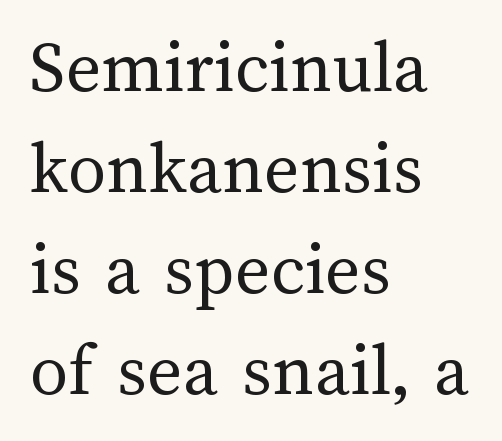
Nobody drew a line under any word here. Teacher's note: observe the even left margin — that is flush-left alignment. This sample uses an upright cut, with every glyph sitting square on the baseline. Think of a printed novel: that variable character pitch is what you see here. Tracking here is standard; glyphs follow each other at the usual distance. The leading is moderate, giving the passage an even texture.
